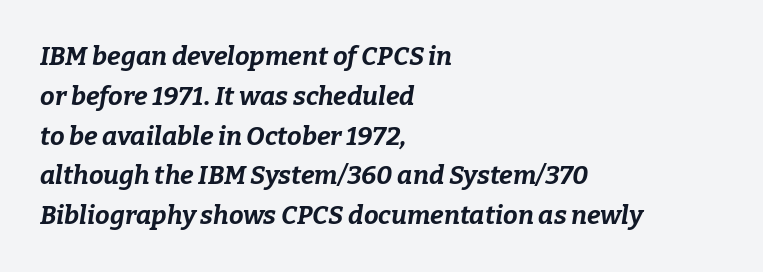
Bold? Absolutely — the strokes are thick and heavy. In terms of posture, this sample is oblique. Leading: standard. A bare baseline throughout the passage. A student would call this left alignment; a typographer would say flush left, rag right.
